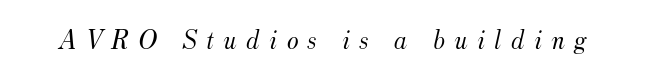
{"serif": "yes", "italic": "yes", "lean": "right", "slant_degrees": 12, "bold": "no", "weight": "light", "width": "normal", "stroke_contrast": "medium", "x_height": "small", "monospaced": "no", "underline": "no", "letter_spacing": "wide", "letter_spacing_em": 0.33, "glyph_px": 28}
